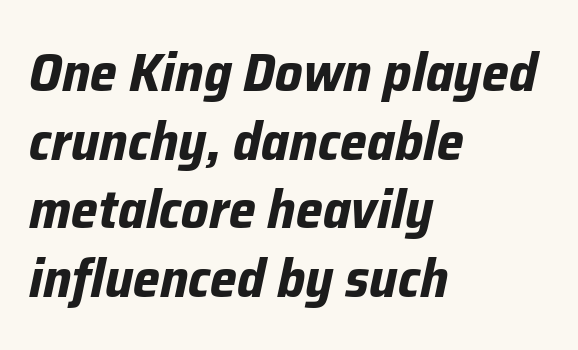
Q: Is the text bold? A: Yes.
Q: Is the text italic (slanted)? A: Yes, it leans right by about 12 degrees.
Q: Is the text underlined? A: No.
Q: How is the paragraph aligned? A: Left-aligned.
Q: Is the spacing between letters normal or unusually wide? A: Normal.
Q: Is the spacing between lines tight, normal or loose? A: Normal.
Q: Width (condensed, normal, or wide)? A: Normal.
Q: Stroke contrast? A: Low.
Q: x-height? A: Medium.
Q: Monospaced? A: No.
